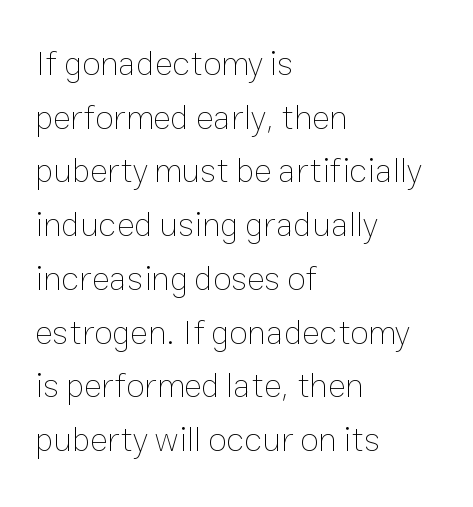
The image shows 34 px thin type, upright; set left-aligned, normal line spacing (1.58x), normal letter spacing, not underlined; low stroke contrast and a medium x-height.
